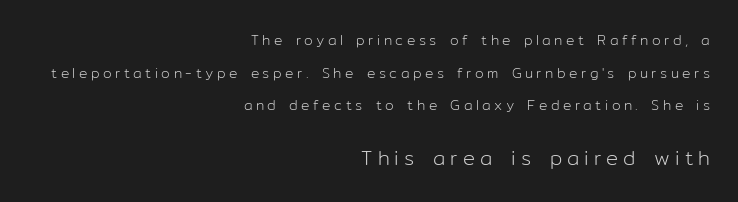
Q: Is the text bold? A: No.
Q: Is the text italic (slanted)? A: No, it is upright.
Q: Is the text underlined? A: No.
Q: How is the paragraph aligned? A: Right-aligned.
Q: Is the spacing between letters normal or unusually wide? A: Unusually wide.
Q: Is the spacing between lines tight, normal or loose? A: Loose.
Q: Which block of text is set in a larger size, the first (top) or the second (bottom)? A: The second (bottom) one.
